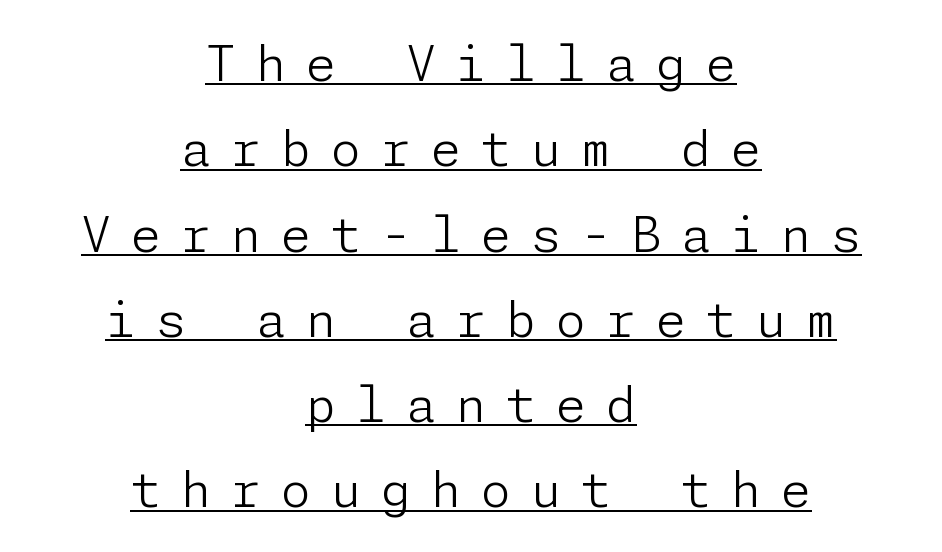
The image shows 49 px light sans-serif type, upright; set centered, line spacing 1.74x, unusually wide letter spacing (+0.4 em), underlined; low stroke contrast and a medium x-height.
